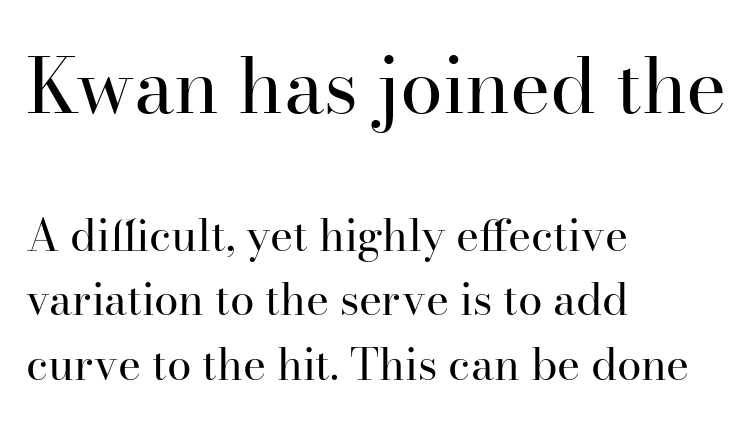
Q: Is the text bold? A: No.
Q: Is the text italic (slanted)? A: No, it is upright.
Q: Is the typeface a serif or a sans-serif typeface? A: Serif.
Q: Is the text underlined? A: No.
Q: How is the paragraph aligned? A: Left-aligned.
Q: Is the spacing between letters normal or unusually wide? A: Normal.
Q: Is the spacing between lines tight, normal or loose? A: Normal.
Q: Which block of text is set in a larger size, the first (top) or the second (bottom)? A: The first (top) one.
Q: Width (condensed, normal, or wide)? A: Normal.
Q: Stroke contrast? A: High.
Q: x-height? A: Small.
Q: Monospaced? A: No.
